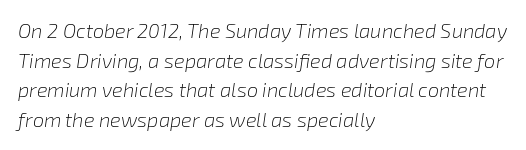
Q: Is the text bold? A: No.
Q: Is the text italic (slanted)? A: Yes, it leans right by about 8 degrees.
Q: Is the text underlined? A: No.
Q: How is the paragraph aligned? A: Left-aligned.
Q: Is the spacing between letters normal or unusually wide? A: Normal.
Q: Is the spacing between lines tight, normal or loose? A: Normal.
